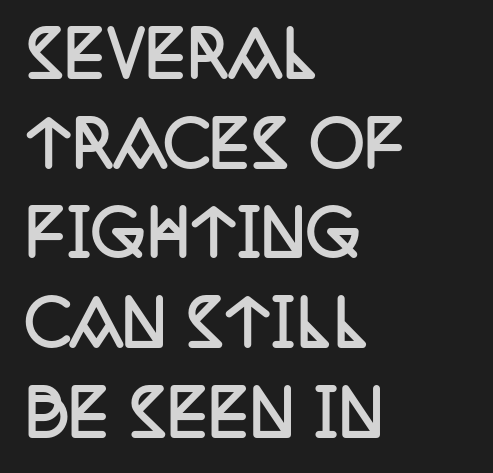
The image shows 61 px semibold, condensed serif type, upright; set left-aligned, normal line spacing (1.47x), normal letter spacing, not underlined; low stroke contrast and a large x-height.
